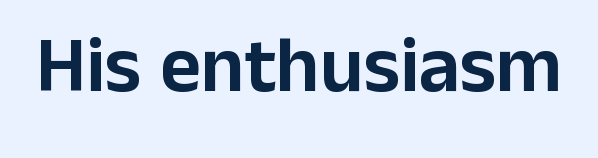
{"serif": "no", "italic": "no", "width": "normal", "stroke_contrast": "low", "x_height": "medium", "monospaced": "no", "underline": "no", "letter_spacing": "normal", "letter_spacing_em": 0.0, "glyph_px": 79}
